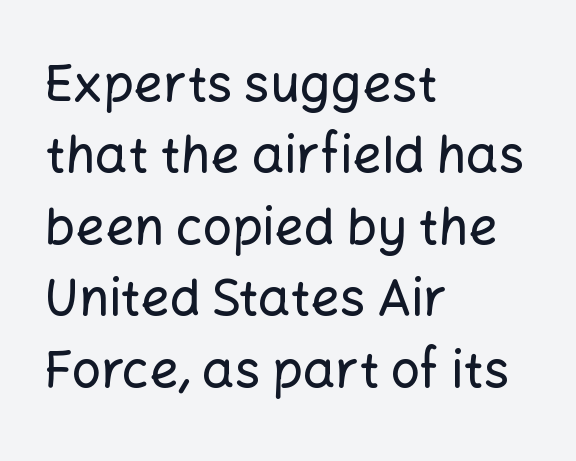
Q: Is the text italic (slanted)? A: No, it is upright.
Q: Is the typeface a serif or a sans-serif typeface? A: Sans-serif.
Q: Is the text underlined? A: No.
Q: How is the paragraph aligned? A: Left-aligned.
Q: Is the spacing between letters normal or unusually wide? A: Normal.
Q: Is the spacing between lines tight, normal or loose? A: Normal.
Q: Width (condensed, normal, or wide)? A: Normal.
Q: Stroke contrast? A: Low.
Q: x-height? A: Medium.
Q: Monospaced? A: No.
